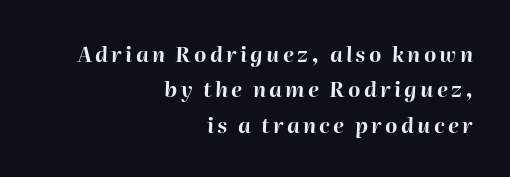
The image shows 21 px bold type, italic (leaning right); set right-aligned, normal line spacing (1.69x), not underlined.
